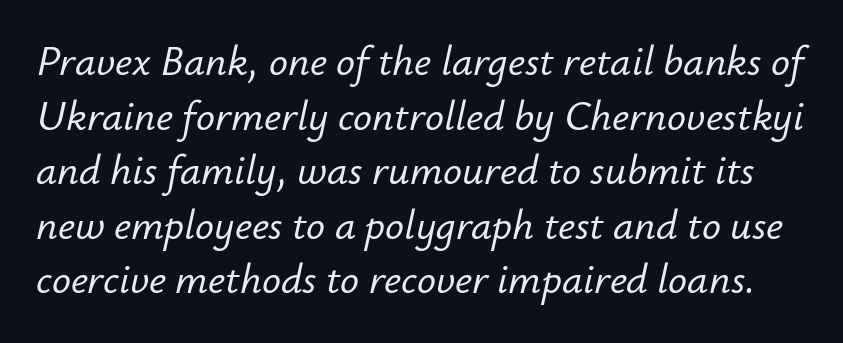
Q: Is the text italic (slanted)? A: Yes, it leans right by about 12 degrees.
Q: Is the text underlined? A: No.
Q: Is the spacing between letters normal or unusually wide? A: Normal.
Q: Is the spacing between lines tight, normal or loose? A: Normal.
Q: Width (condensed, normal, or wide)? A: Normal.
Q: Stroke contrast? A: Low.
Q: x-height? A: Small.
Q: Monospaced? A: No.
